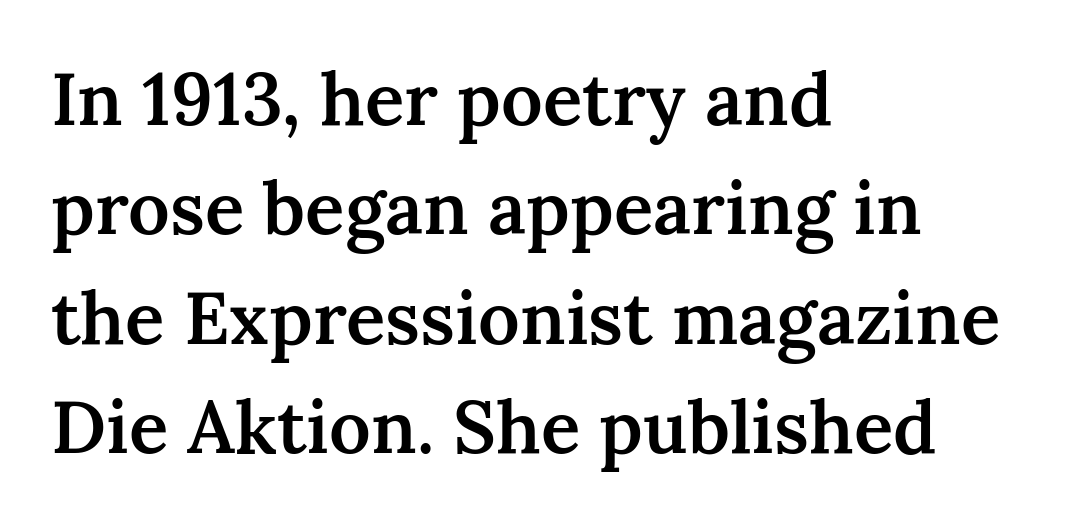
The image shows 73 px semibold serif type, upright; set left-aligned, normal line spacing (1.5x), normal letter spacing, not underlined; medium stroke contrast and a medium x-height.
